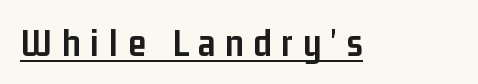
{"serif": "no", "italic": "no", "bold": "yes", "weight": "semibold", "width": "condensed", "stroke_contrast": "low", "x_height": "medium", "monospaced": "no", "underline": "yes", "letter_spacing": "wide", "letter_spacing_em": 0.24, "glyph_px": 40}
